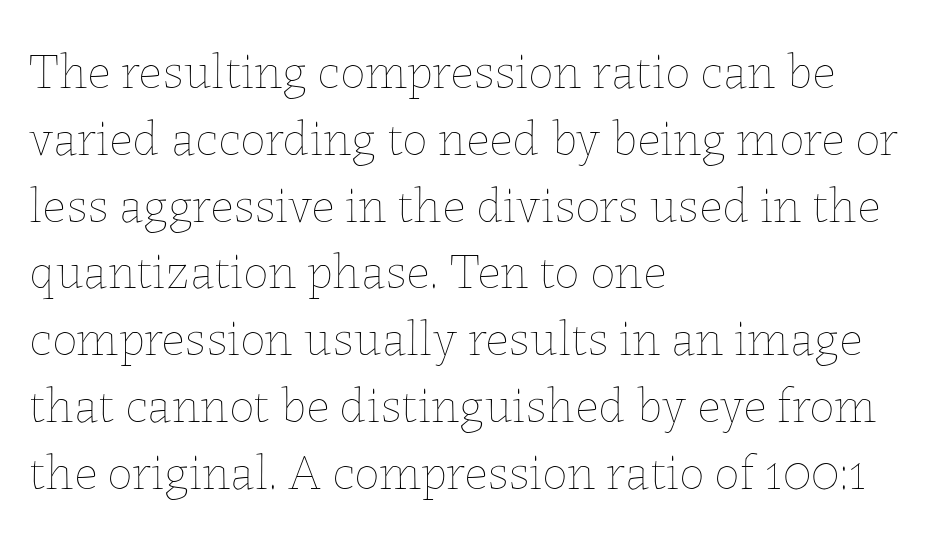
Do the characters align in a grid? No, the font is proportional. The axis of the letterforms is exactly vertical. Inter-character spacing is left at the font's built-in metrics. Visually the block forms a straight wall on the left and a jagged coastline on the right. Has an underline been added? It has not.
